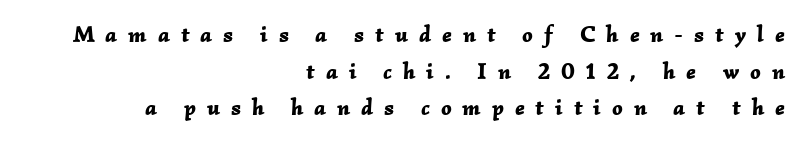
The image shows 23 px bold type, italic (leaning right); set right-aligned, normal line spacing (1.59x), unusually wide letter spacing (+0.47 em), not underlined.
